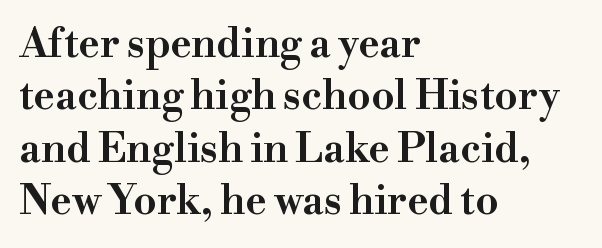
Is this a fixed-width face? No — the glyphs have proportional, varying widths. Italic? Not at all — the glyphs are vertical. Lines of text with bare space underneath. The rendering anchors every line to the left-hand side. Serif or sans? Serif — the stroke terminals have little feet.
